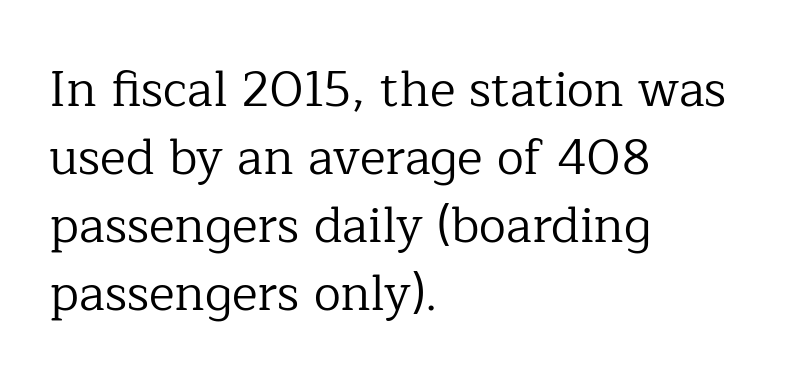
{"serif": "yes", "italic": "no", "bold": "no", "weight": "regular", "width": "normal", "stroke_contrast": "low", "x_height": "medium", "monospaced": "no", "underline": "no", "align": "left", "line_spacing": "normal", "line_spacing_ratio": 1.39, "letter_spacing": "normal", "letter_spacing_em": 0.0, "glyph_px": 49}
